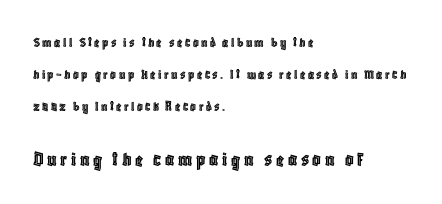
The image shows 21 px text type, upright; set left-aligned, loose line spacing (2.28x), not underlined; the second (bottom) block is 1.5x larger.
